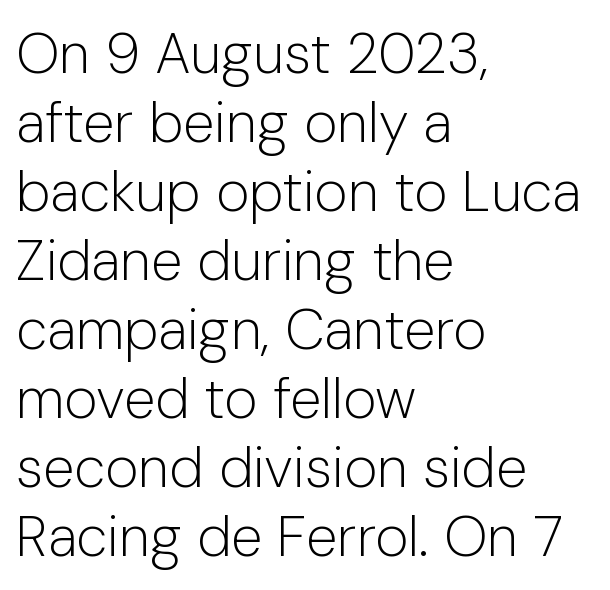
{"serif": "no", "italic": "no", "bold": "no", "weight": "light", "width": "normal", "stroke_contrast": "low", "x_height": "medium", "monospaced": "no", "underline": "no", "align": "left", "line_spacing_ratio": 1.21, "letter_spacing": "normal", "letter_spacing_em": 0.0, "glyph_px": 57}
